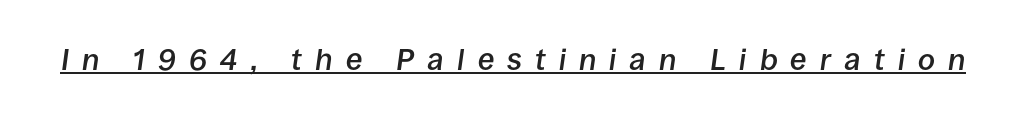
Q: Is the text bold? A: Semi-bold.
Q: Is the text italic (slanted)? A: Yes, it leans right by about 8 degrees.
Q: Is the text underlined? A: Yes.
Q: Is the spacing between letters normal or unusually wide? A: Unusually wide.
Q: Width (condensed, normal, or wide)? A: Normal.
Q: Stroke contrast? A: Low.
Q: x-height? A: Large.
Q: Monospaced? A: No.
